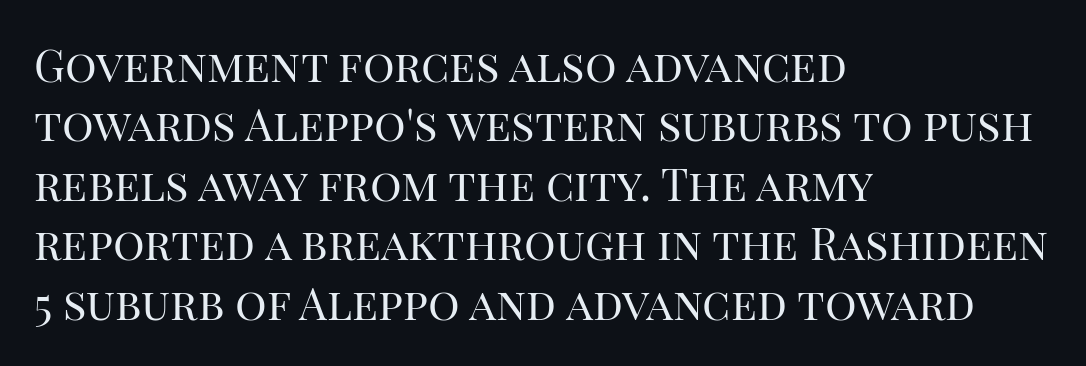
Each letter keeps its own natural width here, so spacing adapts to shape. The characters are drawn with everyday or finer stroke widths. Is the block centered? No — it sits flush against the left margin. Unlike a clean sans, this face finishes its strokes with serifs. The specimen omits any rule beneath the text block's lines.
